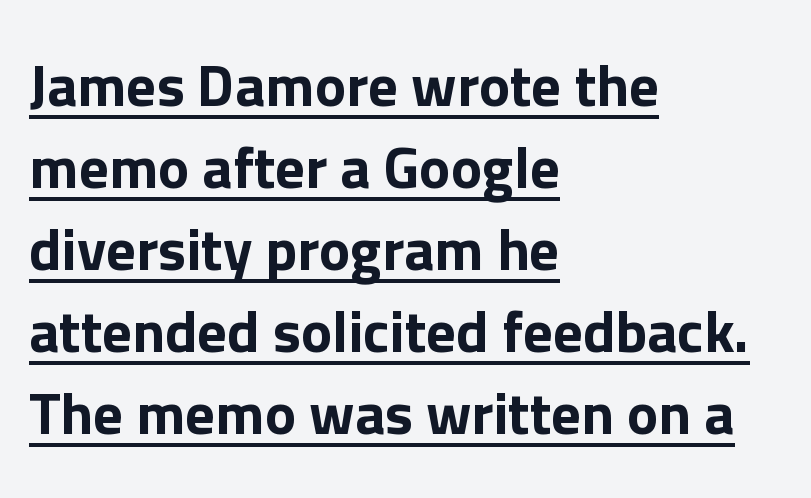
{"serif": "no", "italic": "no", "width": "normal", "stroke_contrast": "low", "x_height": "medium", "monospaced": "no", "underline": "yes", "align": "left", "line_spacing": "normal", "line_spacing_ratio": 1.39, "letter_spacing": "normal", "letter_spacing_em": 0.0, "glyph_px": 59}
